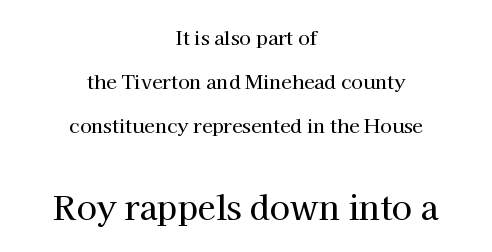
This layout puts the modest block above and the oversized block below. Every stem runs plumb, perpendicular to the baseline. Does the type have serifs? Yes, each stem ends in a small foot. Tracking value appears to be zero — textbook default spacing. The baseline area is clear.
